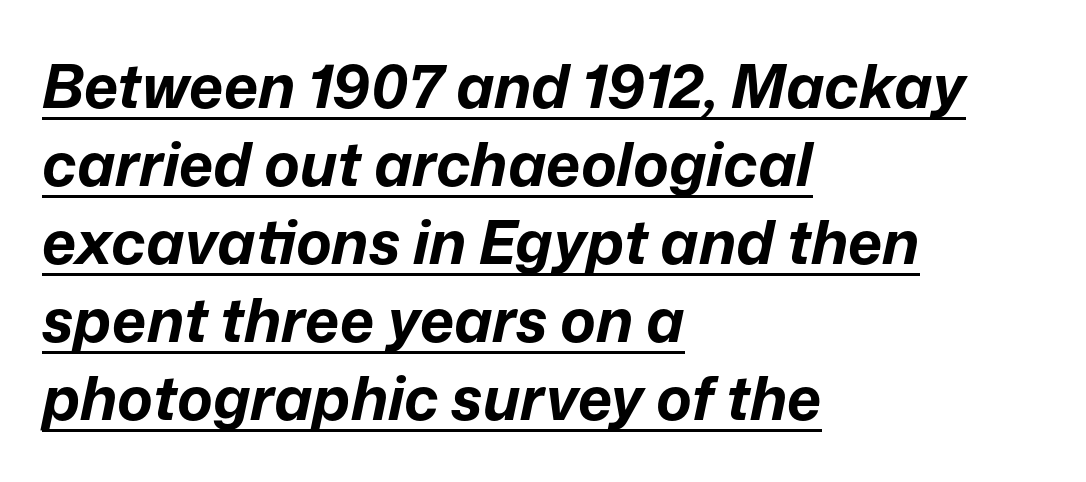
Q: Is the text bold? A: Yes.
Q: Is the text italic (slanted)? A: Yes, it leans right by about 12 degrees.
Q: Is the text underlined? A: Yes.
Q: How is the paragraph aligned? A: Left-aligned.
Q: Is the spacing between letters normal or unusually wide? A: Normal.
Q: Is the spacing between lines tight, normal or loose? A: Normal.
Q: Width (condensed, normal, or wide)? A: Normal.
Q: Stroke contrast? A: Low.
Q: x-height? A: Medium.
Q: Monospaced? A: No.
